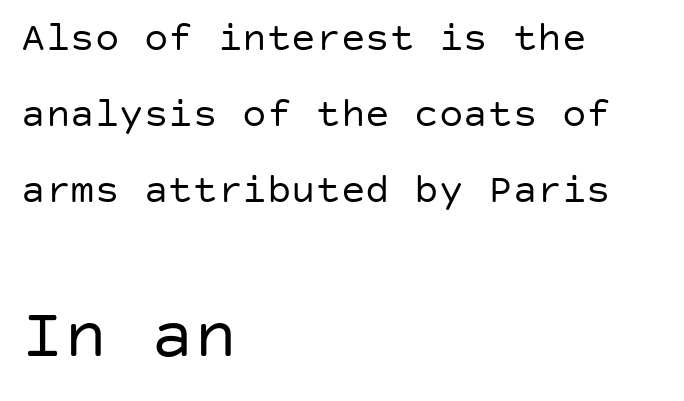
The block sitting lower on the canvas is the one with enlarged characters. Visually the block forms a straight wall on the left and a jagged coastline on the right. The face used here is a sans, in the tradition of grotesques and geometrics. The axis of the letterforms is exactly vertical. No letter is thick-stroked: the sample isn't bold. The zone under the glyphs is completely vacant.
